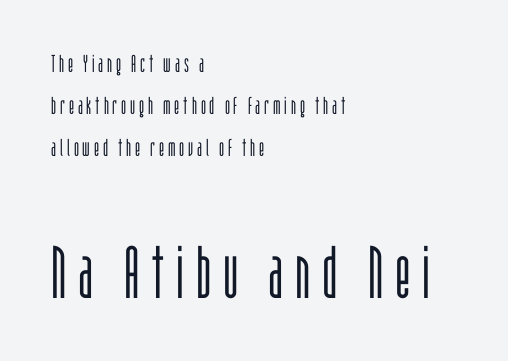
The image shows 73 px light, condensed sans-serif type, upright; set left-aligned, line spacing 1.75x, not underlined; the second (bottom) block is 3.04x larger; low stroke contrast and a large x-height.
